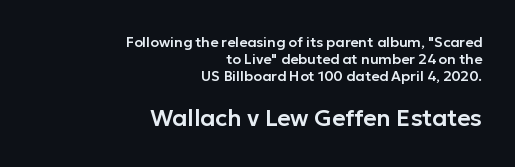
{"italic": "no", "underline": "no", "align": "right", "line_spacing_ratio": 1.23, "letter_spacing": "normal", "letter_spacing_em": 0.0, "larger_block": "second", "size_ratio": 1.64, "glyph_px": 23}
